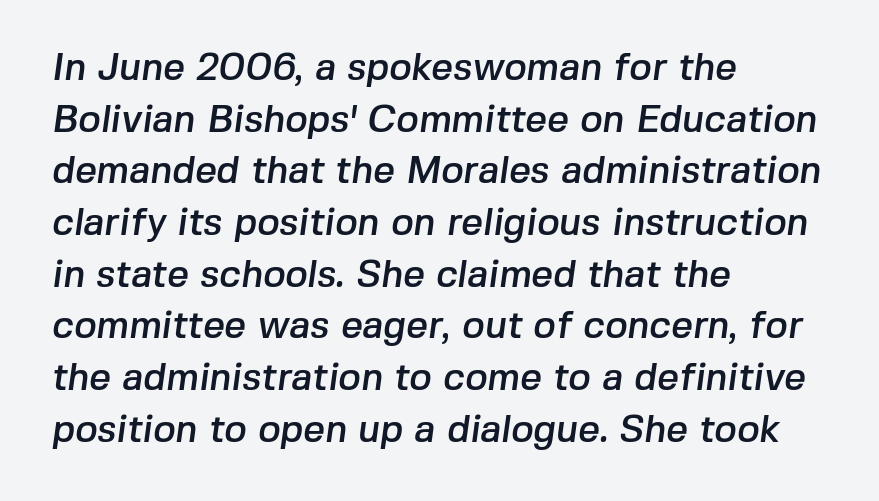
The image shows 38 px sans-serif type; set left-aligned, normal line spacing (1.36x), normal letter spacing, not underlined; low stroke contrast and a medium x-height.
